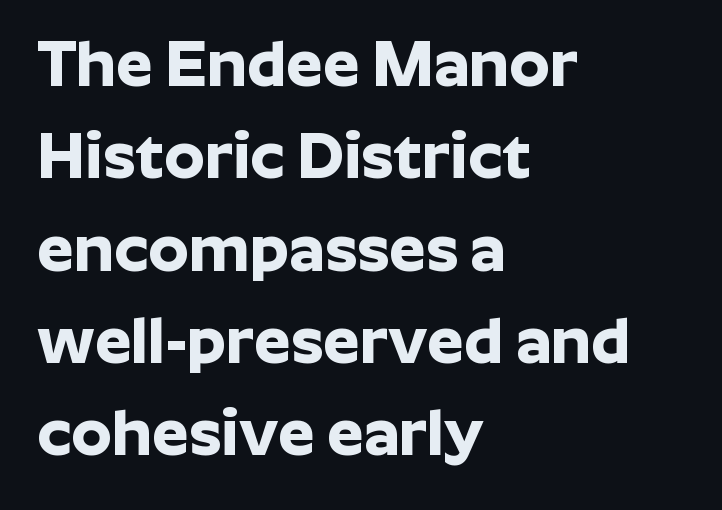
Between one letter and the next there's only the usual sliver of space. Line starts are locked; line ends wander. Do the letters lean? They stand straight. Emphasis by weight is at full strength: bold.
